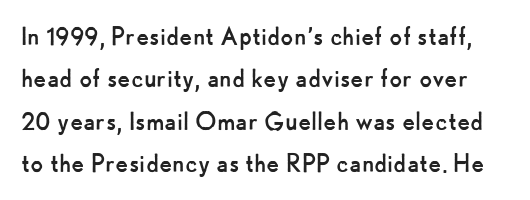
The image shows 30 px regular-weight sans-serif type, upright; set normal line spacing (1.41x), normal letter spacing, not underlined; low stroke contrast and a small x-height.
